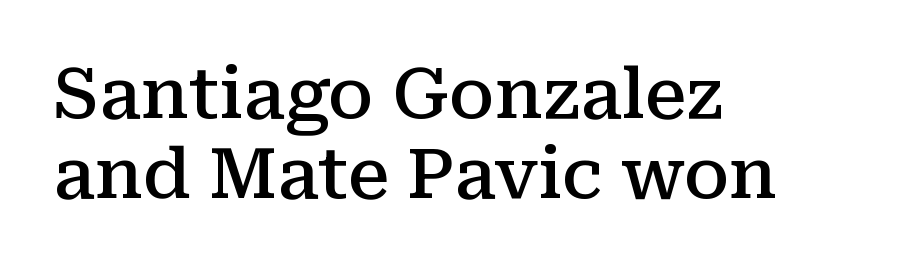
{"serif": "yes", "italic": "no", "bold": "semi", "weight": "semibold", "width": "normal", "stroke_contrast": "medium", "x_height": "medium", "monospaced": "no", "underline": "no", "align": "left", "line_spacing": "tight", "line_spacing_ratio": 1.15, "letter_spacing": "normal", "letter_spacing_em": 0.0, "glyph_px": 70}
